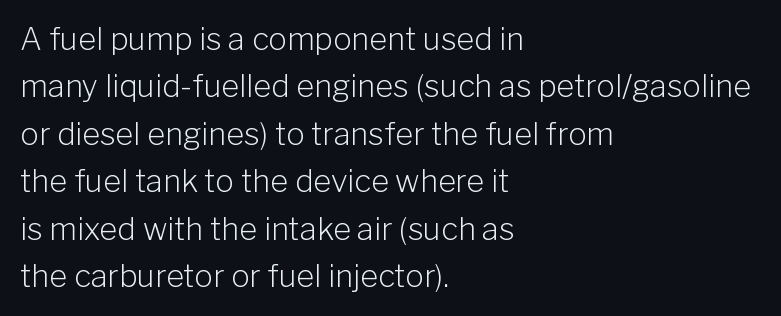
Q: Is the text bold? A: No.
Q: Is the text italic (slanted)? A: No, it is upright.
Q: Is the typeface a serif or a sans-serif typeface? A: Sans-serif.
Q: Is the text underlined? A: No.
Q: How is the paragraph aligned? A: Left-aligned.
Q: Is the spacing between letters normal or unusually wide? A: Normal.
Q: Is the spacing between lines tight, normal or loose? A: Normal.
Q: Width (condensed, normal, or wide)? A: Normal.
Q: Stroke contrast? A: Low.
Q: x-height? A: Medium.
Q: Monospaced? A: No.
